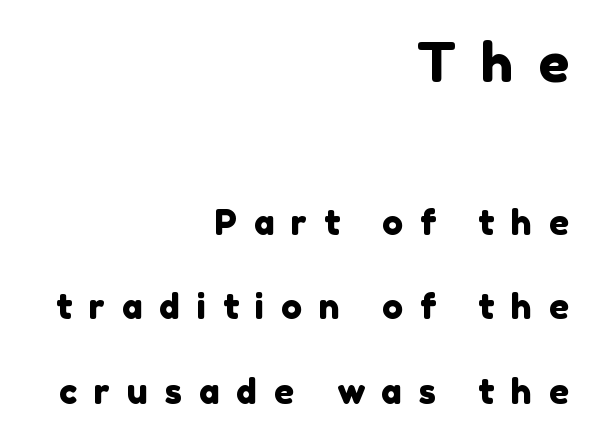
Letter spacing: wide. The composition opens big and finishes small. Regarding serifs, this sample does without them. These lines are rendered in a variable-pitch font. Students, observe: this is what heavily led, spacious text looks like.
